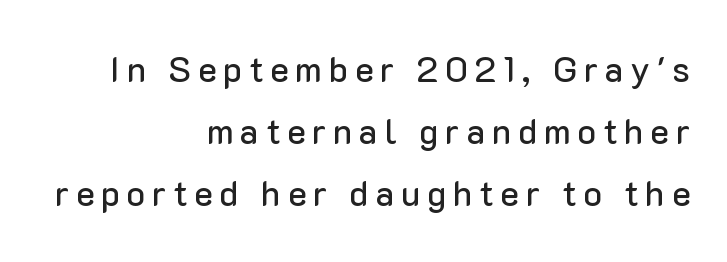
When letters stand straight like this, we call the style roman or upright. The space directly below the letters is spotless. The passage shown is typeset with a sans-serif family. The setting favours the right margin, as signatures and pull-quotes sometimes do.
